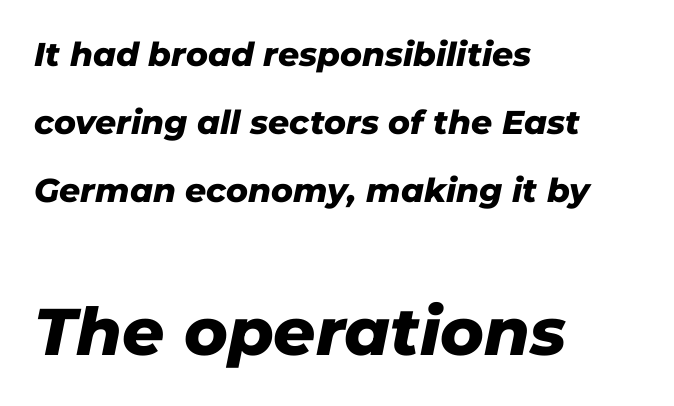
{"italic": "yes", "lean": "right", "slant_degrees": 11, "bold": "yes", "weight": "heavy", "width": "normal", "stroke_contrast": "low", "x_height": "medium", "monospaced": "no", "underline": "no", "align": "left", "line_spacing": "loose", "line_spacing_ratio": 2.06, "letter_spacing": "normal", "letter_spacing_em": 0.0, "larger_block": "second", "size_ratio": 2.0, "glyph_px": 66}
